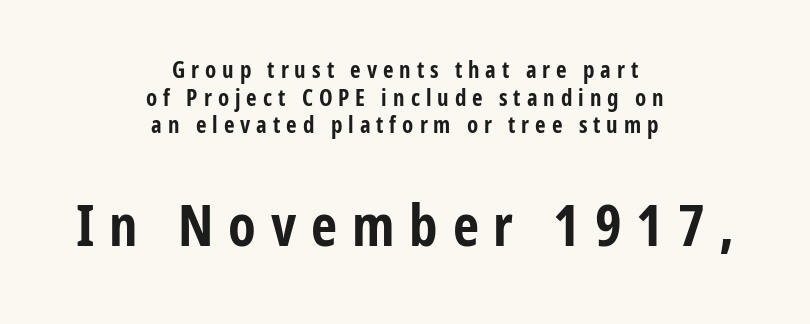
You get the small type first, then a jump to larger type. Inter-character spacing is expanded well beyond the font's built-in metrics. Which margin do the lines hug? Neither — every line sits in the middle. This sample uses a sans-serif face.
